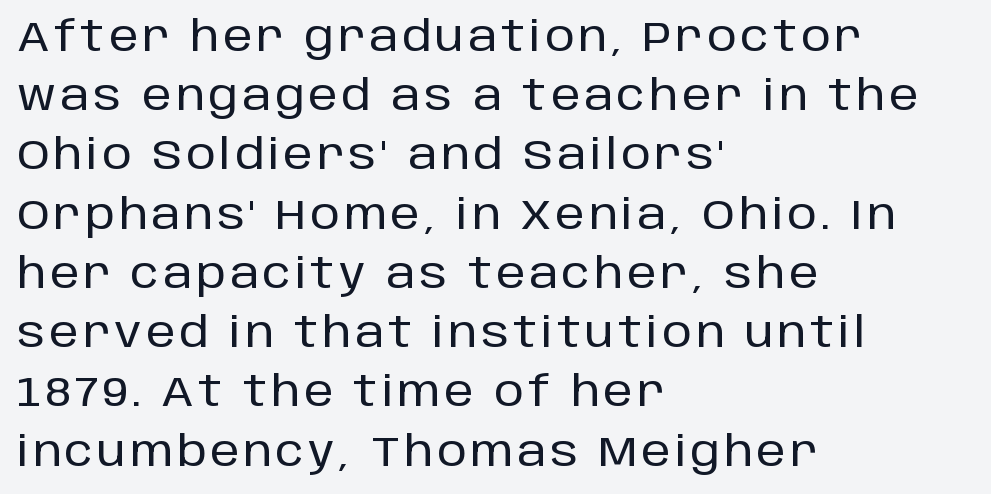
The image shows 42 px sans-serif type, upright; set left-aligned, normal line spacing (1.41x), not underlined; low stroke contrast and a large x-height.
